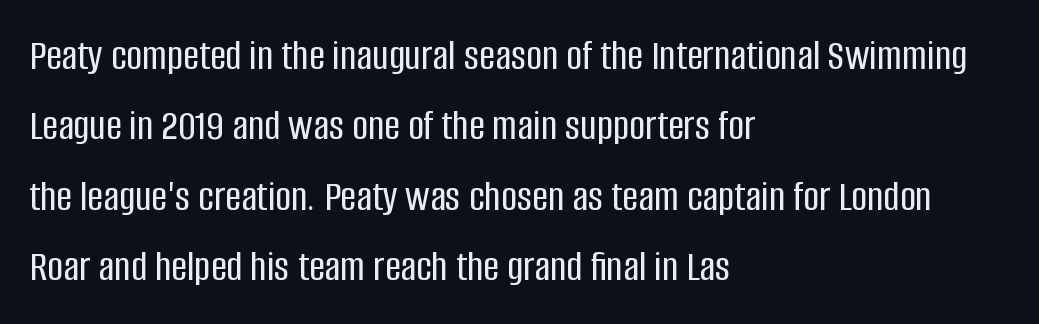
{"serif": "no", "italic": "no", "width": "condensed", "stroke_contrast": "low", "x_height": "large", "monospaced": "no", "underline": "no", "align": "left", "line_spacing": "normal", "line_spacing_ratio": 1.6, "letter_spacing": "normal", "letter_spacing_em": 0.0, "glyph_px": 44}
